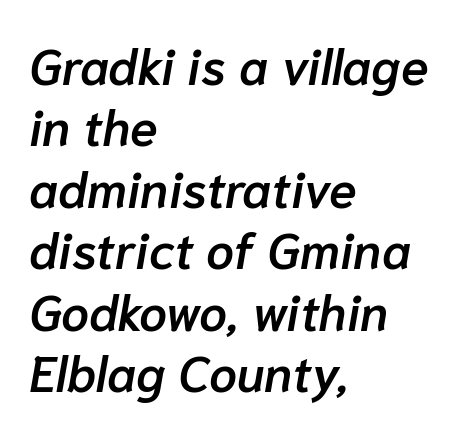
Q: Is the text bold? A: Semi-bold.
Q: Is the text italic (slanted)? A: Yes, it leans right by about 10 degrees.
Q: Is the text underlined? A: No.
Q: How is the paragraph aligned? A: Left-aligned.
Q: Is the spacing between letters normal or unusually wide? A: Normal.
Q: Width (condensed, normal, or wide)? A: Normal.
Q: Stroke contrast? A: Low.
Q: x-height? A: Medium.
Q: Monospaced? A: No.
